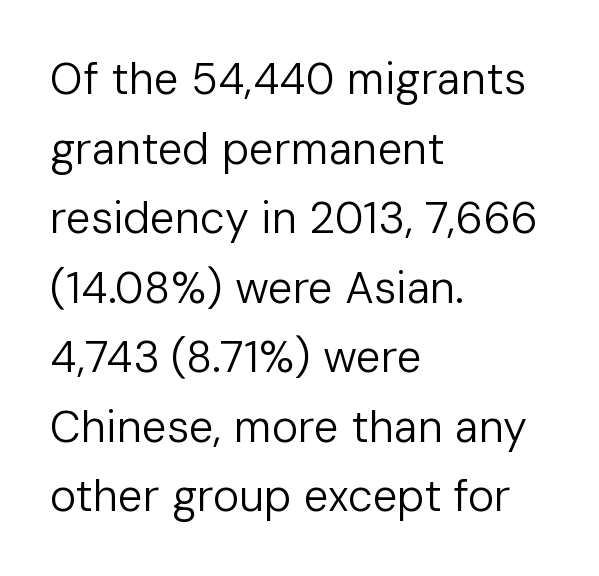
It's the straight-up-and-down kind of type. Examine the stroke ends and you'll find no serifs. Just letters on the line, the space beneath them empty. These lines keep a tight, regular rhythm from letter to letter.
